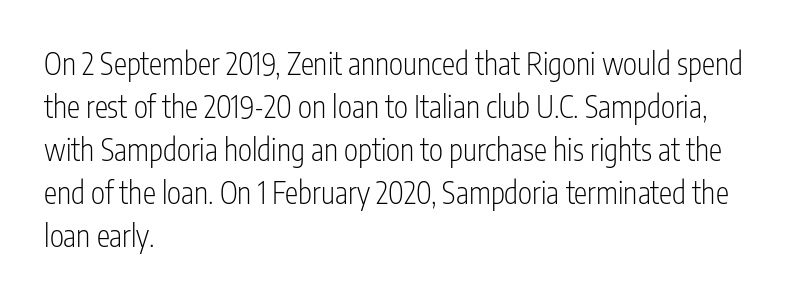
{"serif": "no", "italic": "no", "bold": "no", "weight": "light", "width": "condensed", "stroke_contrast": "low", "x_height": "medium", "monospaced": "no", "underline": "no", "align": "left", "line_spacing": "normal", "line_spacing_ratio": 1.43, "letter_spacing": "normal", "letter_spacing_em": 0.0, "glyph_px": 30}
